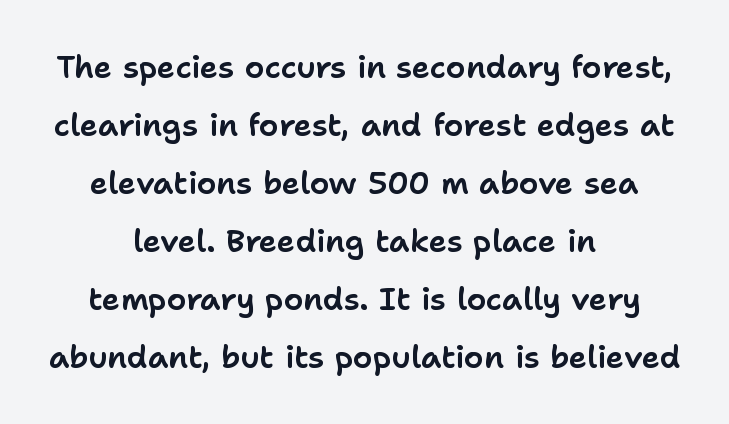
Q: Is the text italic (slanted)? A: No, it is upright.
Q: Is the typeface a serif or a sans-serif typeface? A: Sans-serif.
Q: Is the text underlined? A: No.
Q: How is the paragraph aligned? A: Centered.
Q: Is the spacing between letters normal or unusually wide? A: Normal.
Q: Width (condensed, normal, or wide)? A: Normal.
Q: Stroke contrast? A: Low.
Q: x-height? A: Medium.
Q: Monospaced? A: No.
